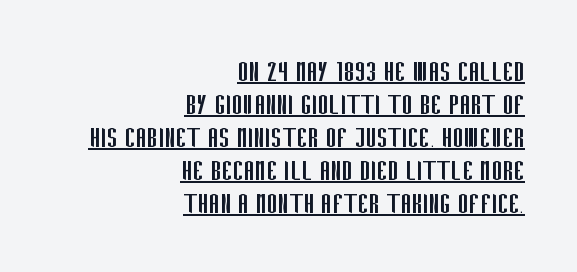
One glance says dense: line gaps are narrower than usual. Each word holds together tightly as a unit, with standard inter-letter gaps. Spacing verdict: proportional, widths tailored to each character. The compositor pushed each line to the right boundary. Does the lettering tilt? It doesn't — this is upright. These lines are composed in type without serifs.
